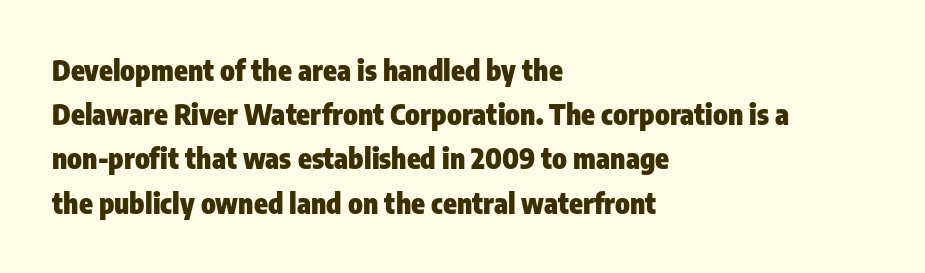
Q: Is the text bold? A: Yes.
Q: Is the text italic (slanted)? A: No, it is upright.
Q: Is the typeface a serif or a sans-serif typeface? A: Sans-serif.
Q: Is the text underlined? A: No.
Q: How is the paragraph aligned? A: Left-aligned.
Q: Is the spacing between letters normal or unusually wide? A: Normal.
Q: Is the spacing between lines tight, normal or loose? A: Normal.
Q: Width (condensed, normal, or wide)? A: Condensed.
Q: Stroke contrast? A: Low.
Q: x-height? A: Medium.
Q: Monospaced? A: No.
